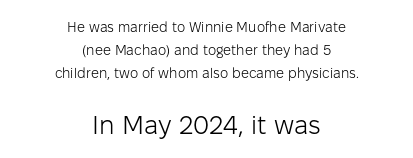
Q: Is the text bold? A: No.
Q: Is the text italic (slanted)? A: No, it is upright.
Q: Is the text underlined? A: No.
Q: How is the paragraph aligned? A: Centered.
Q: Is the spacing between letters normal or unusually wide? A: Normal.
Q: Is the spacing between lines tight, normal or loose? A: Normal.
Q: Which block of text is set in a larger size, the first (top) or the second (bottom)? A: The second (bottom) one.
